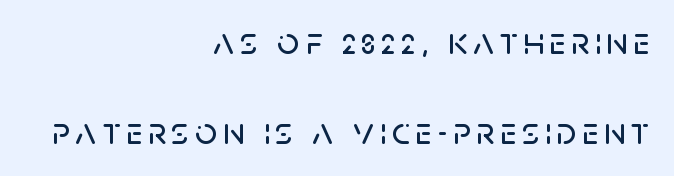
{"serif": "no", "italic": "no", "width": "normal", "stroke_contrast": "low", "x_height": "large", "monospaced": "no", "underline": "no", "align": "right", "line_spacing": "loose", "line_spacing_ratio": 2.31, "glyph_px": 39}
